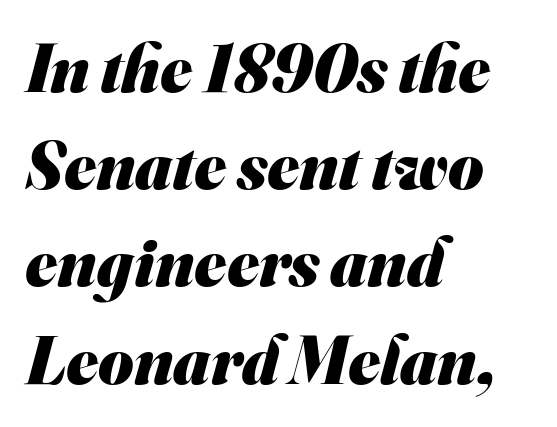
The image shows 68 px heavy sans-serif type; set left-aligned, normal line spacing (1.43x), normal letter spacing, not underlined; medium stroke contrast and a small x-height.
